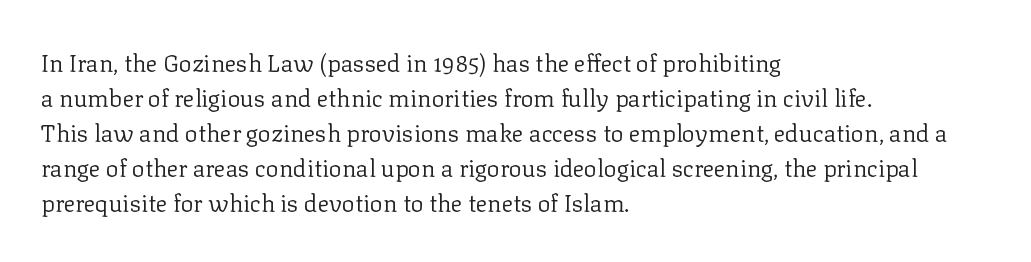
The image shows 24 px text type, upright; set left-aligned, normal line spacing (1.46x), normal letter spacing, not underlined.
